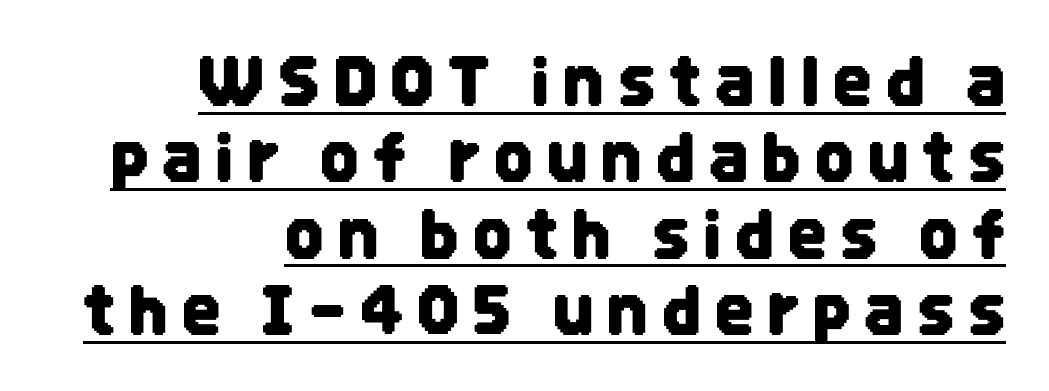
Q: Is the text italic (slanted)? A: No, it is upright.
Q: Is the typeface a serif or a sans-serif typeface? A: Sans-serif.
Q: Is the text underlined? A: Yes.
Q: How is the paragraph aligned? A: Right-aligned.
Q: Is the spacing between letters normal or unusually wide? A: Unusually wide.
Q: Is the spacing between lines tight, normal or loose? A: Tight.
Q: Width (condensed, normal, or wide)? A: Condensed.
Q: Stroke contrast? A: Low.
Q: x-height? A: Large.
Q: Monospaced? A: No.
